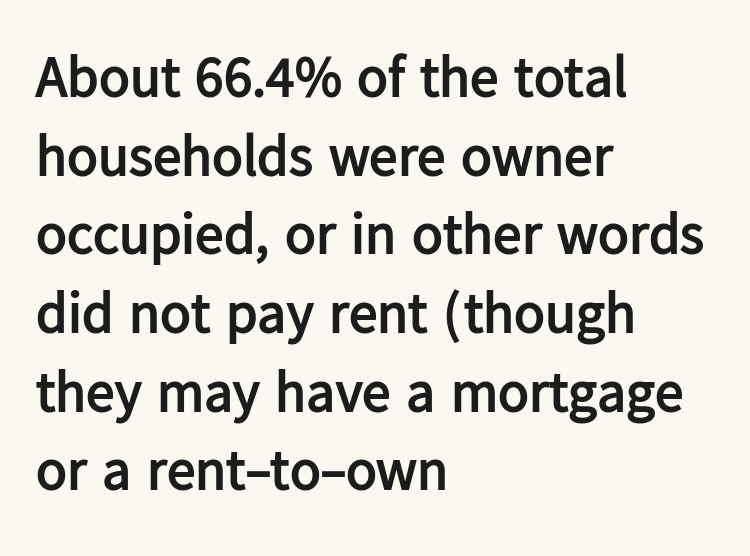
The image shows 57 px semibold sans-serif type, upright; set left-aligned, normal line spacing (1.38x), normal letter spacing, not underlined; low stroke contrast and a medium x-height.
